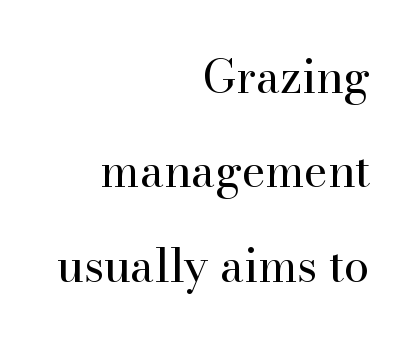
This is serif lettering, the kind often seen in printed books. Each line ends at the same right margin while the left side varies. This sample uses an upright cut, with every glyph sitting square on the baseline. The rendering keeps characters at their native spacing. Nobody drew a line under any word here.
